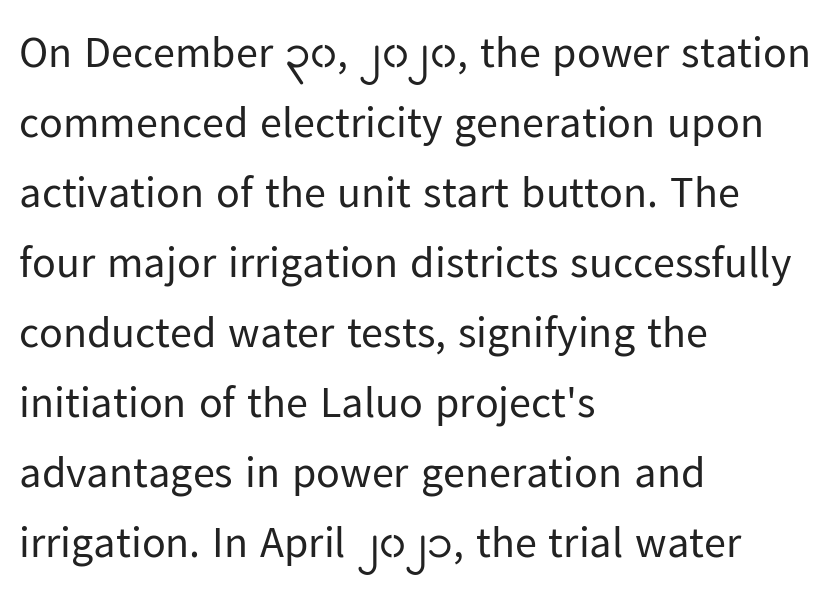
Q: Is the text bold? A: No.
Q: Is the text italic (slanted)? A: No, it is upright.
Q: Is the typeface a serif or a sans-serif typeface? A: Sans-serif.
Q: Is the text underlined? A: No.
Q: How is the paragraph aligned? A: Left-aligned.
Q: Is the spacing between letters normal or unusually wide? A: Normal.
Q: Is the spacing between lines tight, normal or loose? A: Normal.
Q: Width (condensed, normal, or wide)? A: Normal.
Q: Stroke contrast? A: Low.
Q: x-height? A: Medium.
Q: Monospaced? A: No.
